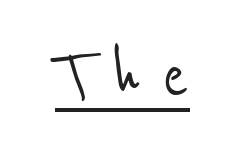
{"serif": "no", "width": "condensed", "stroke_contrast": "low", "x_height": "medium", "monospaced": "no", "underline": "yes", "letter_spacing": "wide", "letter_spacing_em": 0.28, "glyph_px": 78}
